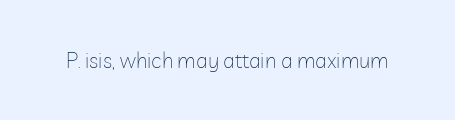
{"italic": "no", "bold": "no", "underline": "no", "letter_spacing": "normal", "letter_spacing_em": 0.0, "glyph_px": 21}
